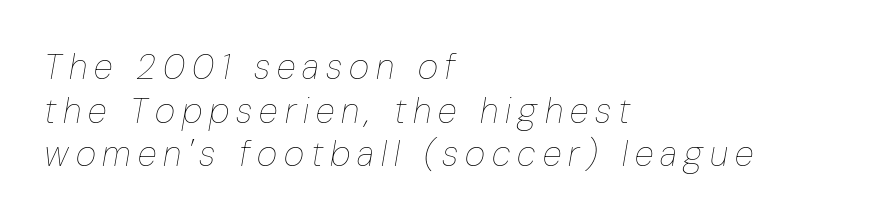
The image shows 35 px thin, condensed type, italic (leaning right); set left-aligned, normal line spacing (1.25x), unusually wide letter spacing (+0.2 em), not underlined; low stroke contrast and a medium x-height.
